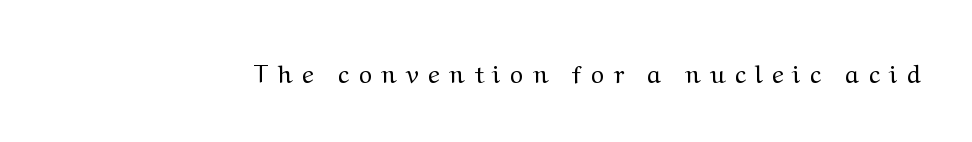
Plain, unruled lines of type. Upright lettering throughout. Compared with a typical body face, this is equally light or lighter still. Characters follow at a spacing far wider than the type designer built in.
